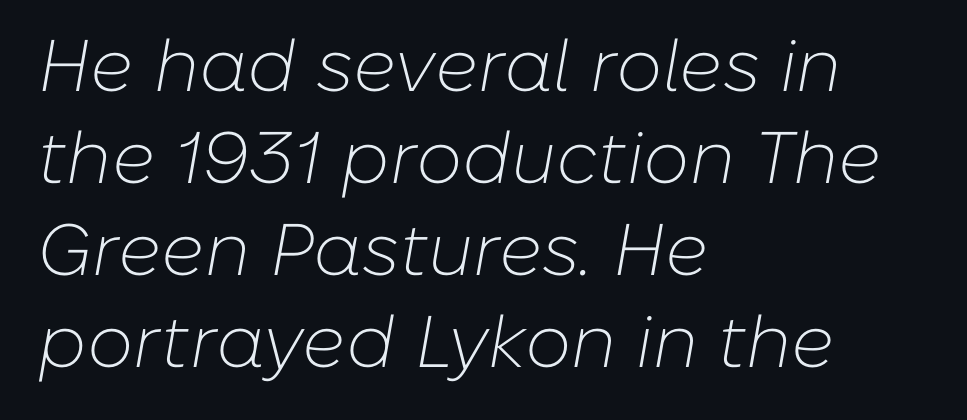
Q: Is the text bold? A: No.
Q: Is the text italic (slanted)? A: Yes, it leans right by about 10 degrees.
Q: Is the text underlined? A: No.
Q: How is the paragraph aligned? A: Left-aligned.
Q: Is the spacing between letters normal or unusually wide? A: Normal.
Q: Is the spacing between lines tight, normal or loose? A: Normal.
Q: Width (condensed, normal, or wide)? A: Normal.
Q: Stroke contrast? A: Low.
Q: x-height? A: Medium.
Q: Monospaced? A: No.
